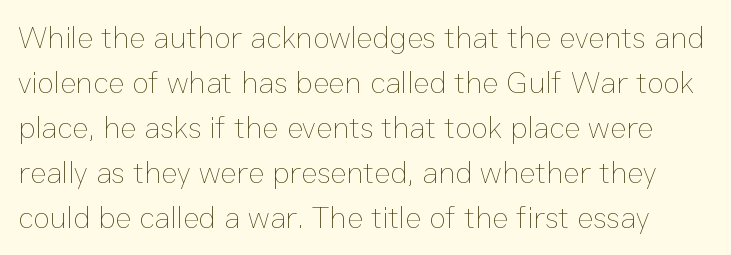
Does extra space separate the letters? No, they use regular spacing. The weight tops out at a normal text grade. A bare baseline throughout the passage. Note the varied advance widths — an 'i' is clearly narrower than an 'm'. Notice how the stems are strictly vertical — no italics here. Honestly, the row spacing looks completely unremarkable.
